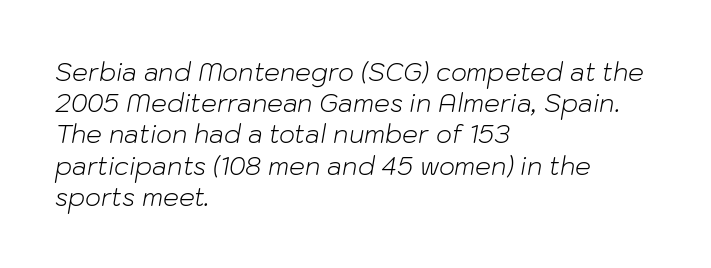
Q: Is the text bold? A: No.
Q: Is the text italic (slanted)? A: Yes, it leans right by about 10 degrees.
Q: Is the text underlined? A: No.
Q: How is the paragraph aligned? A: Left-aligned.
Q: Is the spacing between letters normal or unusually wide? A: Normal.
Q: Is the spacing between lines tight, normal or loose? A: Normal.
